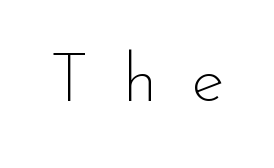
Unlike a traditional serif, this face leaves its strokes unadorned. The letters advance in unequal steps, a hallmark of proportional type. Tracking here is generous; glyphs stand well apart from one another. A quiet, ordinary-to-light weight characterises the typeface.
